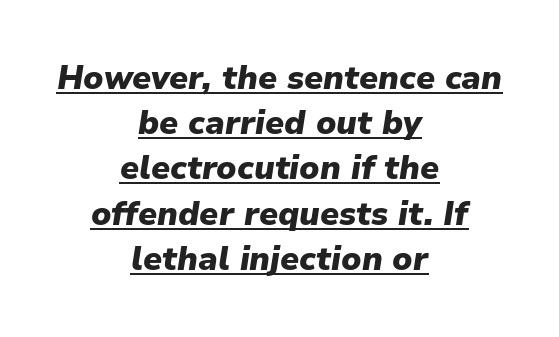
{"italic": "yes", "lean": "right", "slant_degrees": 9, "bold": "yes", "weight": "heavy", "width": "normal", "stroke_contrast": "low", "x_height": "medium", "monospaced": "no", "underline": "yes", "align": "center", "line_spacing": "normal", "line_spacing_ratio": 1.37, "letter_spacing": "normal", "letter_spacing_em": 0.0, "glyph_px": 33}
